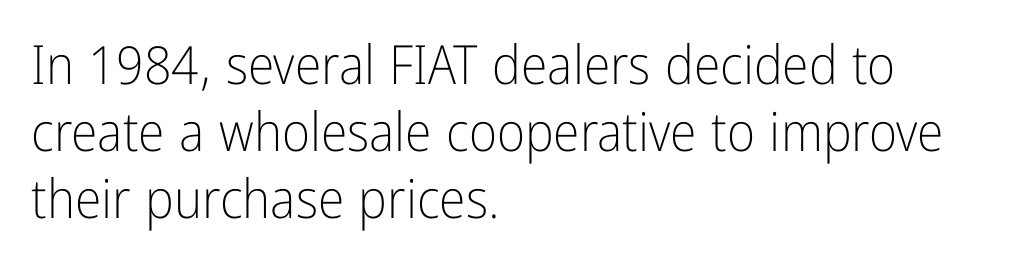
The image shows 54 px light, condensed sans-serif type, upright; set left-aligned, line spacing 1.24x, normal letter spacing, not underlined; low stroke contrast and a medium x-height.
